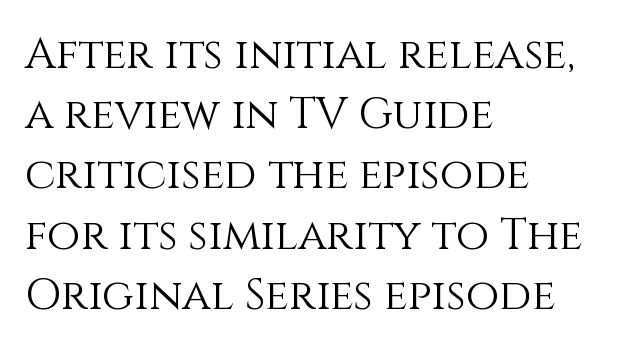
{"italic": "no", "bold": "no", "weight": "light", "width": "normal", "stroke_contrast": "medium", "x_height": "large", "monospaced": "no", "underline": "no", "align": "left", "line_spacing": "normal", "line_spacing_ratio": 1.4, "letter_spacing": "normal", "letter_spacing_em": 0.0, "glyph_px": 43}
